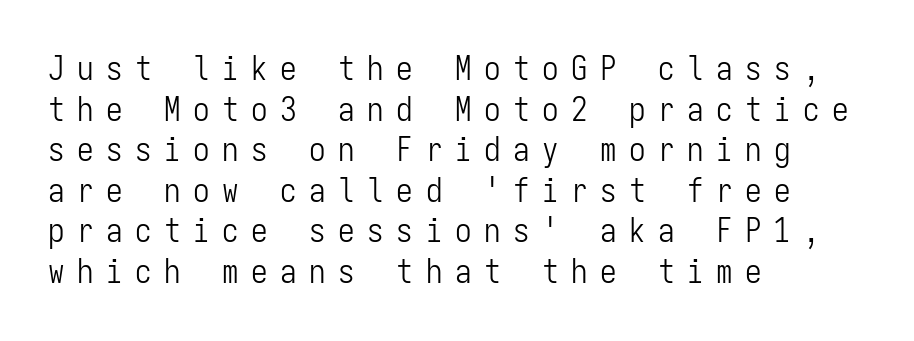
The image shows 33 px light, condensed sans-serif type, upright, monospaced; set left-aligned, line spacing 1.23x, unusually wide letter spacing (+0.38 em), not underlined; low stroke contrast and a medium x-height.
